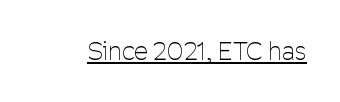
The letterforms sit at book weight or below. Posture: upright roman. Here the glyphs are tracked normally, forming tight word shapes. The words here are underlined.
